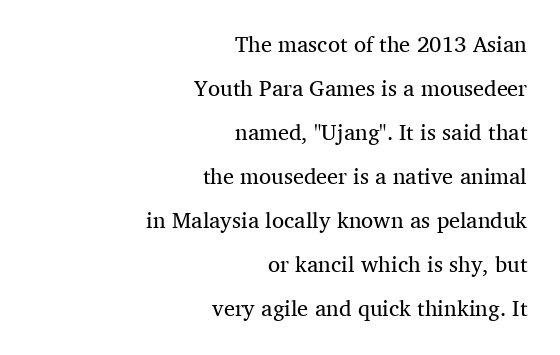
Reading down the block, your eye finds every line finishing at a fixed right position. Interline gaps are noticeably wide in this sample. Compared with typical body copy, the letter spacing here is the same. Posture: vertical.
